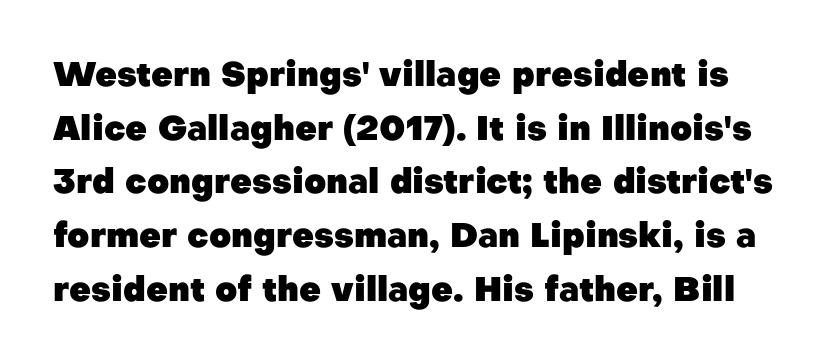
The image shows 34 px heavy sans-serif type, upright; set normal line spacing (1.58x), normal letter spacing, not underlined; low stroke contrast and a medium x-height.
